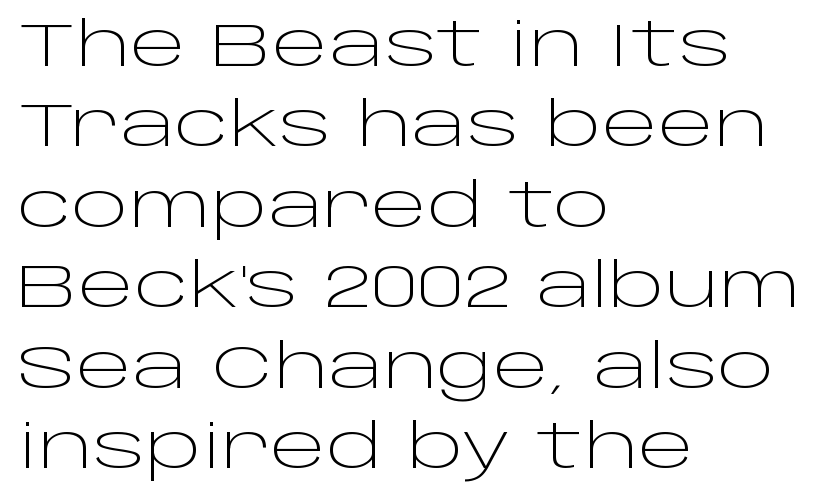
The image shows 60 px light, wide sans-serif type, upright; set left-aligned, normal line spacing (1.34x), normal letter spacing, not underlined; low stroke contrast and a large x-height.
